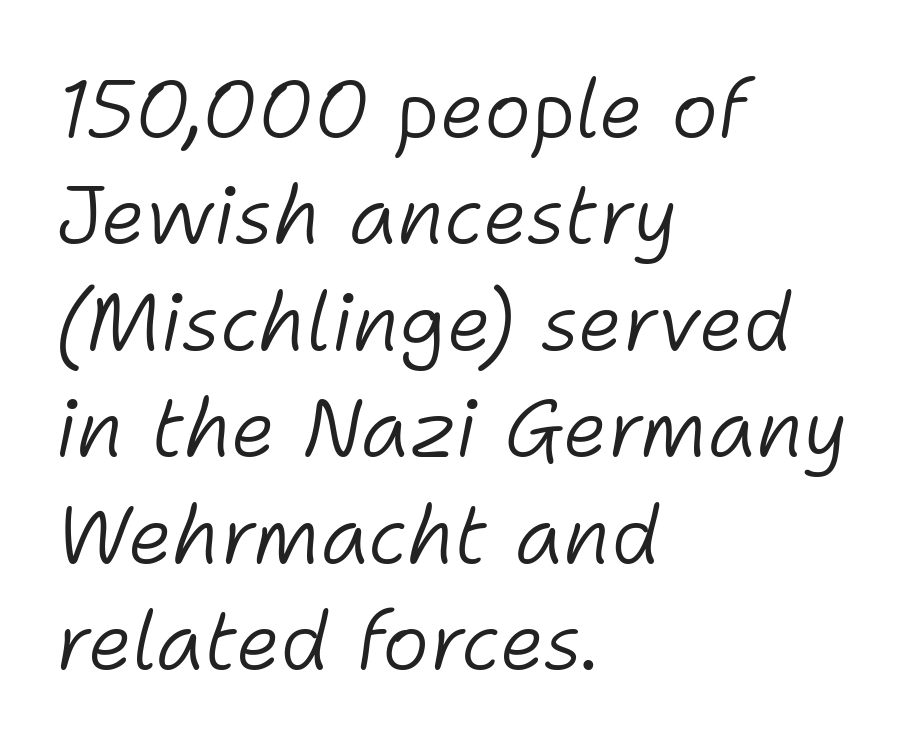
{"italic": "yes", "lean": "right", "slant_degrees": 11, "bold": "no", "weight": "light", "width": "normal", "stroke_contrast": "low", "x_height": "medium", "monospaced": "no", "underline": "no", "align": "left", "line_spacing": "normal", "line_spacing_ratio": 1.33, "letter_spacing": "normal", "letter_spacing_em": 0.0, "glyph_px": 80}
